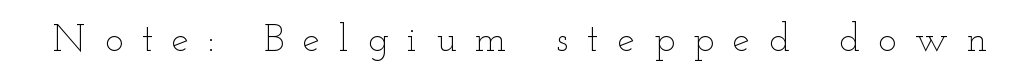
The image shows 39 px thin, wide type, upright; set unusually wide letter spacing (+0.48 em), not underlined; low stroke contrast and a small x-height.
